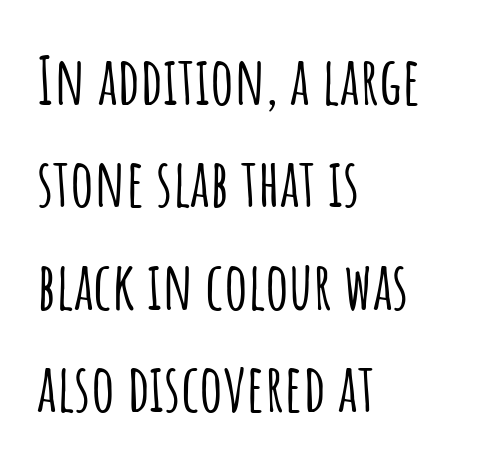
The image shows 66 px condensed sans-serif type, upright; set left-aligned, normal line spacing (1.55x), normal letter spacing, not underlined; low stroke contrast and a large x-height.
